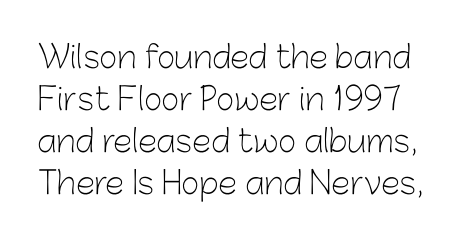
{"serif": "no", "italic": "no", "bold": "no", "weight": "light", "width": "normal", "stroke_contrast": "low", "x_height": "medium", "monospaced": "no", "underline": "no", "line_spacing": "normal", "line_spacing_ratio": 1.35, "letter_spacing": "normal", "letter_spacing_em": 0.0, "glyph_px": 31}
